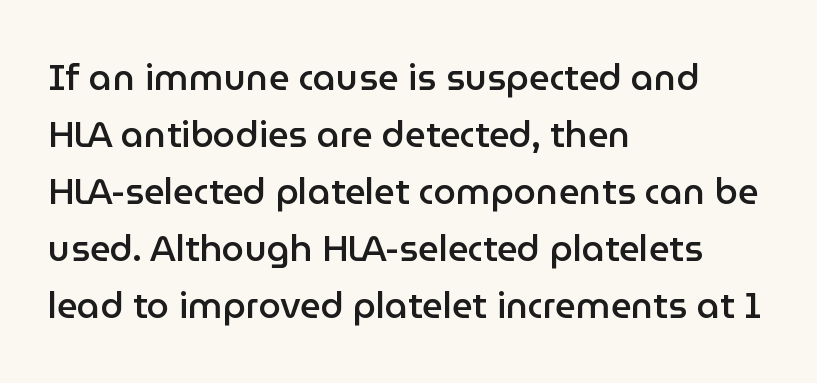
How heavy is the stroke? Medium-heavy — a semibold, shy of bold. If you drew a line through each stem, it would be perfectly vertical. Bare-footed words on every line. The font family rendered here belongs to the sans-serif group. Quick note: interline space is typical. Where is the straight margin? On the left.
